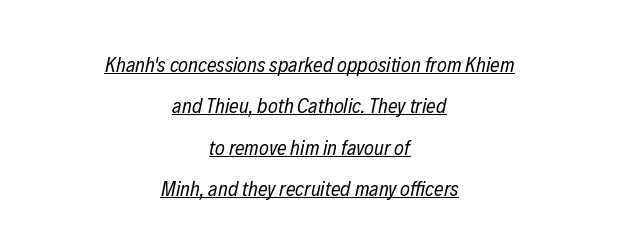
The letterforms sit shoulder to shoulder at normal distance. Widely set lines give the paragraph a tall, airy silhouette. Posture: slanted. No extra ink here — the face is not bold. The rendered words wear a rule along their underside. The passage is arranged like a title page — every line centered.
